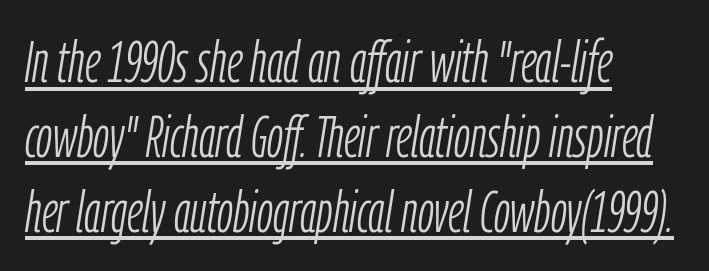
{"italic": "yes", "lean": "right", "slant_degrees": 9, "bold": "no", "weight": "light", "width": "condensed", "stroke_contrast": "low", "x_height": "medium", "monospaced": "no", "underline": "yes", "align": "left", "line_spacing": "normal", "line_spacing_ratio": 1.29, "letter_spacing": "normal", "letter_spacing_em": 0.0, "glyph_px": 58}
